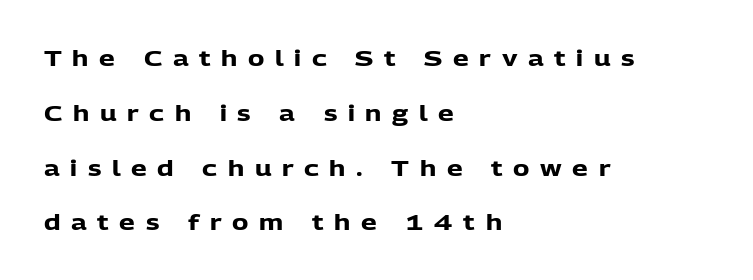
The line-height multiplier appears high, well above default. Glance below the letters and you will spot only blank space. Heft: maximum for text — a bold. The setting favours the left margin, as ordinary paragraphs usually do.
